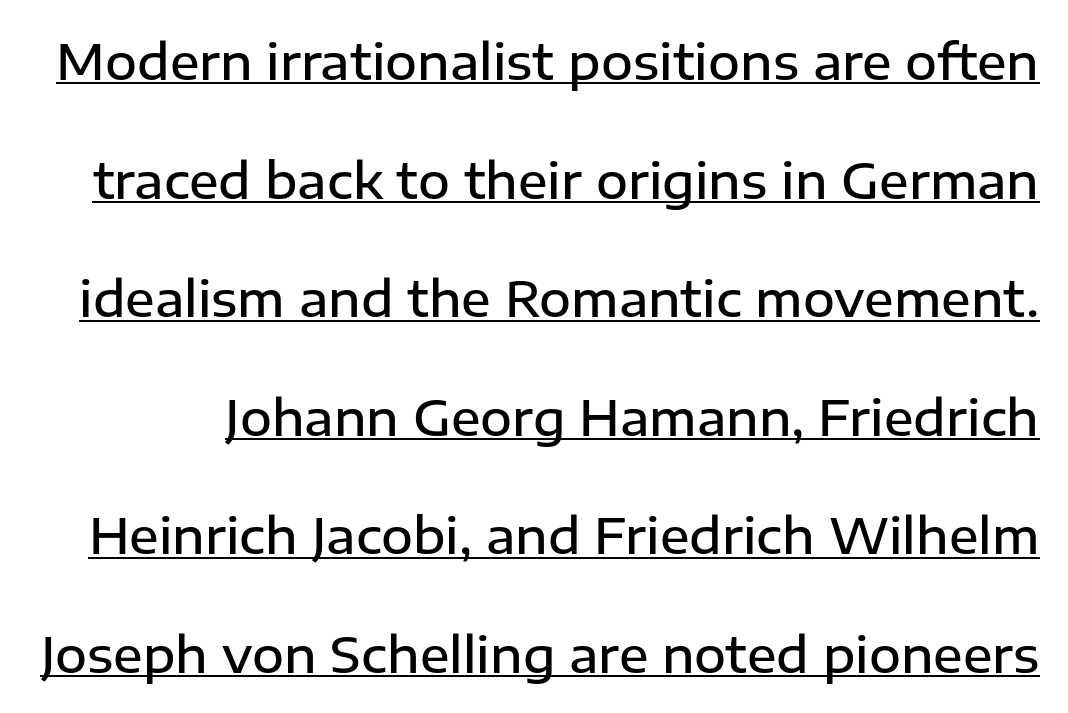
Q: Is the text bold? A: Semi-bold.
Q: Is the text italic (slanted)? A: No, it is upright.
Q: Is the typeface a serif or a sans-serif typeface? A: Sans-serif.
Q: Is the text underlined? A: Yes.
Q: Is the spacing between letters normal or unusually wide? A: Normal.
Q: Is the spacing between lines tight, normal or loose? A: Loose.
Q: Width (condensed, normal, or wide)? A: Normal.
Q: Stroke contrast? A: Low.
Q: x-height? A: Medium.
Q: Monospaced? A: No.
